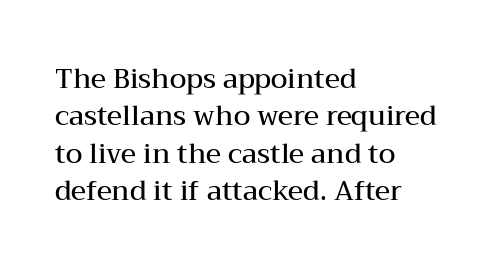
Q: Is the text bold? A: Semi-bold.
Q: Is the text italic (slanted)? A: No, it is upright.
Q: Is the text underlined? A: No.
Q: How is the paragraph aligned? A: Left-aligned.
Q: Is the spacing between letters normal or unusually wide? A: Normal.
Q: Is the spacing between lines tight, normal or loose? A: Normal.
